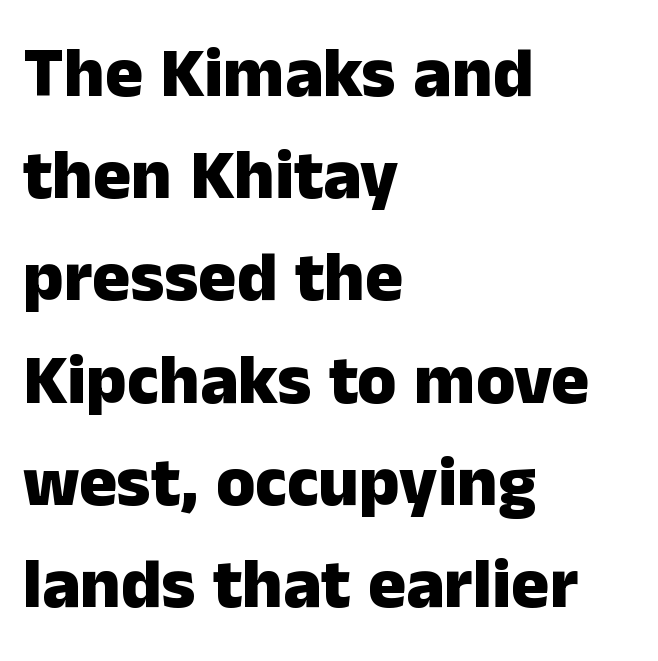
Q: Is the text bold? A: Yes.
Q: Is the text italic (slanted)? A: No, it is upright.
Q: Is the typeface a serif or a sans-serif typeface? A: Sans-serif.
Q: Is the text underlined? A: No.
Q: How is the paragraph aligned? A: Left-aligned.
Q: Is the spacing between letters normal or unusually wide? A: Normal.
Q: Is the spacing between lines tight, normal or loose? A: Normal.
Q: Width (condensed, normal, or wide)? A: Normal.
Q: Stroke contrast? A: Low.
Q: x-height? A: Medium.
Q: Monospaced? A: No.
